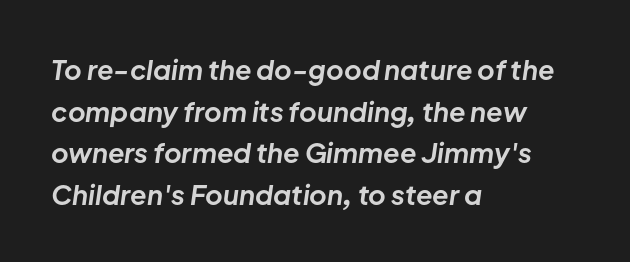
The letters are bold, with thick, heavy strokes. Emphasis-style slanted type is in use. The letters sit at their default tracking, neither squeezed nor spread. How would I describe the line gaps? Plain and ordinary. Decoration check: the copy has no underline.
